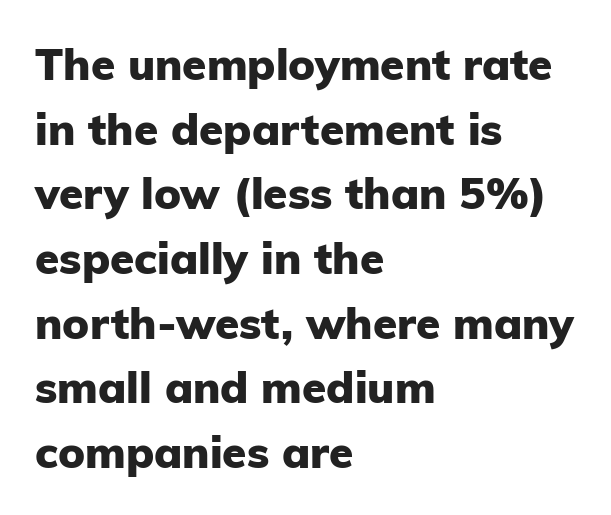
The glyphs have the mass of a bold cut. A normal amount of white space separates one row of letters from the next. These lines are rendered in a variable-pitch font. Short and long lines alike share a common starting point at left. The gap between lines stays unmarked.
